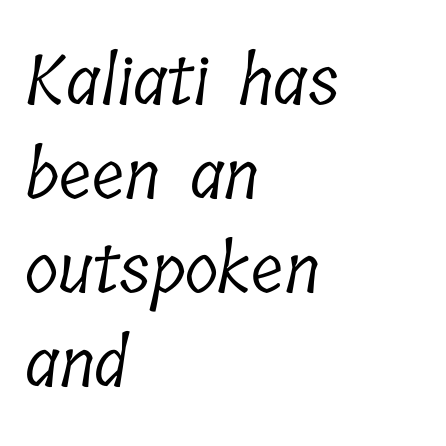
Q: Is the text bold? A: No.
Q: Is the typeface a serif or a sans-serif typeface? A: Serif.
Q: Is the text underlined? A: No.
Q: How is the paragraph aligned? A: Left-aligned.
Q: Is the spacing between letters normal or unusually wide? A: Normal.
Q: Is the spacing between lines tight, normal or loose? A: Normal.
Q: Width (condensed, normal, or wide)? A: Condensed.
Q: Stroke contrast? A: Low.
Q: x-height? A: Medium.
Q: Monospaced? A: No.
